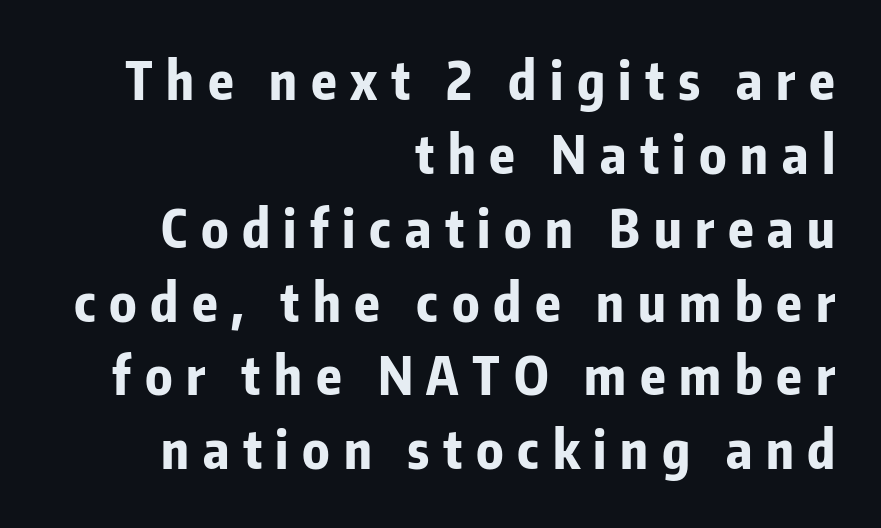
{"serif": "no", "italic": "no", "bold": "yes", "weight": "bold", "width": "condensed", "stroke_contrast": "low", "x_height": "medium", "monospaced": "no", "underline": "no", "align": "right", "line_spacing": "normal", "line_spacing_ratio": 1.42, "letter_spacing": "wide", "letter_spacing_em": 0.26, "glyph_px": 52}
